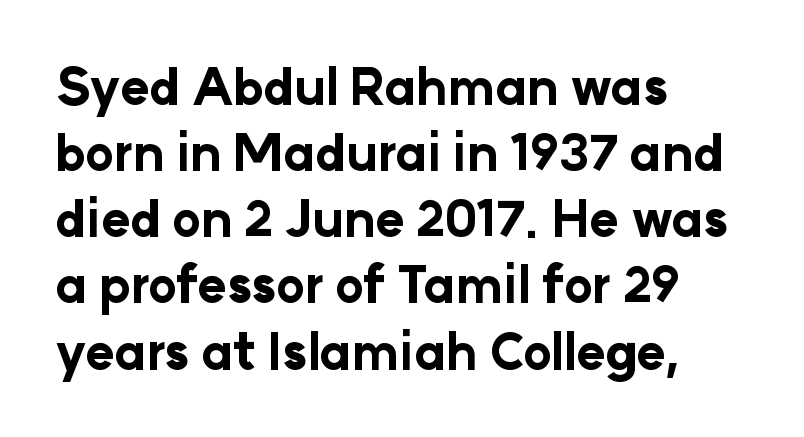
Q: Is the text bold? A: Yes.
Q: Is the text italic (slanted)? A: No, it is upright.
Q: Is the typeface a serif or a sans-serif typeface? A: Sans-serif.
Q: Is the text underlined? A: No.
Q: How is the paragraph aligned? A: Left-aligned.
Q: Is the spacing between letters normal or unusually wide? A: Normal.
Q: Is the spacing between lines tight, normal or loose? A: Normal.
Q: Width (condensed, normal, or wide)? A: Normal.
Q: Stroke contrast? A: Low.
Q: x-height? A: Medium.
Q: Monospaced? A: No.
